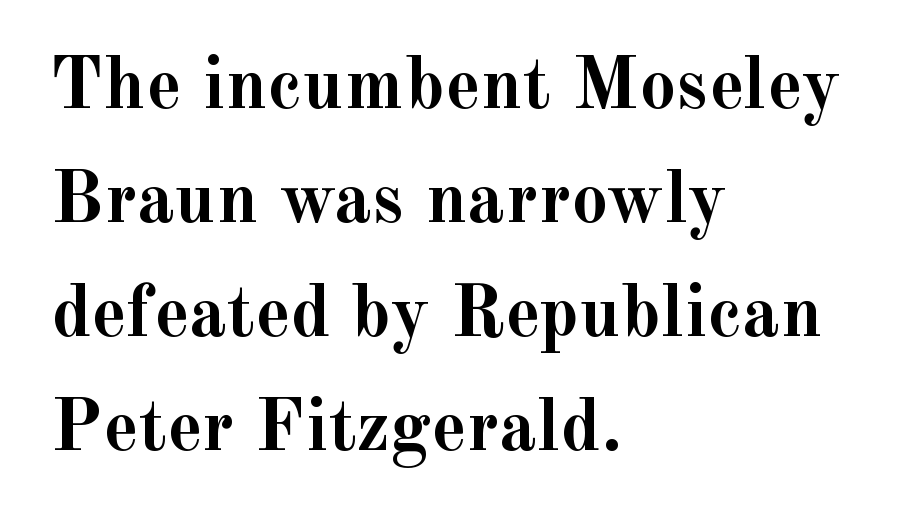
The image shows 74 px semibold serif type, upright; set left-aligned, normal line spacing (1.54x), normal letter spacing, not underlined; a small x-height.
